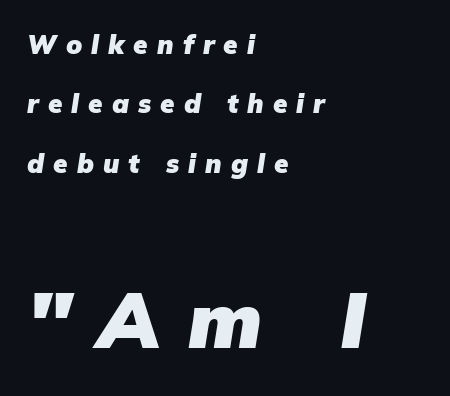
Q: Is the text bold? A: Yes.
Q: Is the text italic (slanted)? A: Yes, it leans right by about 9 degrees.
Q: Is the text underlined? A: No.
Q: How is the paragraph aligned? A: Left-aligned.
Q: Is the spacing between letters normal or unusually wide? A: Unusually wide.
Q: Is the spacing between lines tight, normal or loose? A: Loose.
Q: Which block of text is set in a larger size, the first (top) or the second (bottom)? A: The second (bottom) one.
Q: Width (condensed, normal, or wide)? A: Normal.
Q: Stroke contrast? A: Low.
Q: x-height? A: Medium.
Q: Monospaced? A: No.
